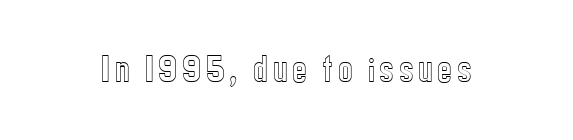
Q: Is the text italic (slanted)? A: No, it is upright.
Q: Is the text underlined? A: No.
Q: Width (condensed, normal, or wide)? A: Condensed.
Q: x-height? A: Medium.
Q: Monospaced? A: No.
